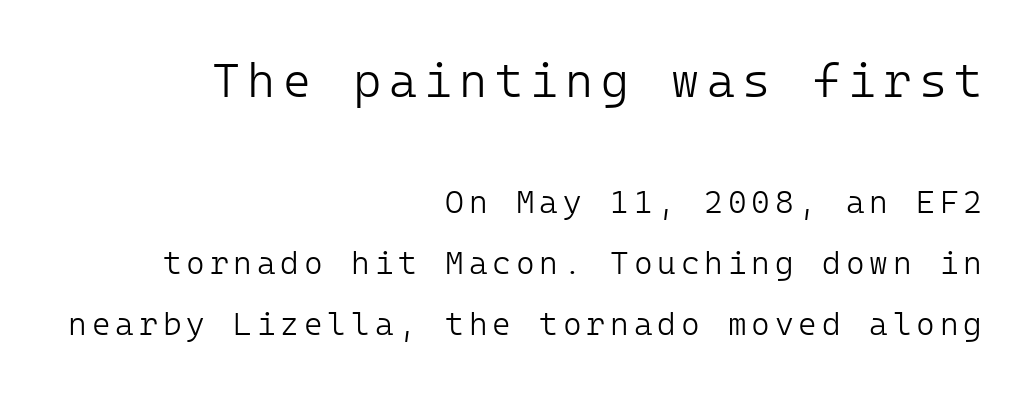
The image shows 48 px light sans-serif type, upright; set right-aligned, loose line spacing (1.92x), not underlined; the first (top) block is 1.5x larger; low stroke contrast and a medium x-height.
